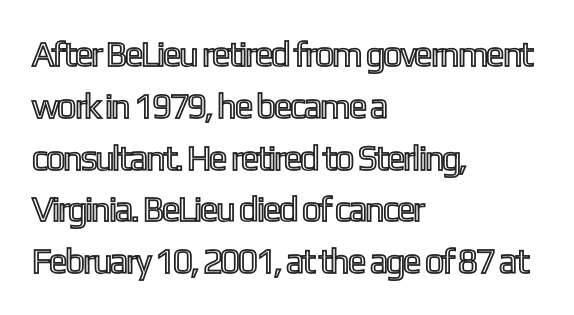
{"italic": "no", "width": "condensed", "x_height": "medium", "monospaced": "no", "underline": "no", "align": "left", "line_spacing": "normal", "line_spacing_ratio": 1.48, "letter_spacing": "normal", "letter_spacing_em": 0.0, "glyph_px": 35}
